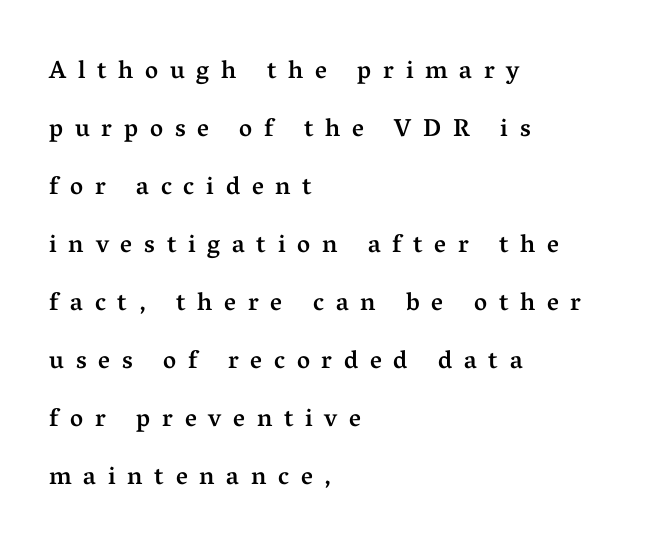
The image shows 25 px text type, upright; set left-aligned, loose line spacing (2.32x), unusually wide letter spacing (+0.47 em), not underlined.
